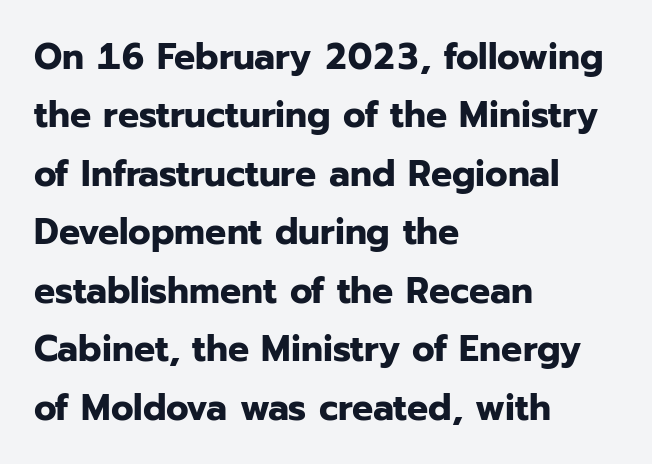
Q: Is the text bold? A: Yes.
Q: Is the text italic (slanted)? A: No, it is upright.
Q: Is the typeface a serif or a sans-serif typeface? A: Sans-serif.
Q: Is the text underlined? A: No.
Q: How is the paragraph aligned? A: Left-aligned.
Q: Is the spacing between letters normal or unusually wide? A: Normal.
Q: Is the spacing between lines tight, normal or loose? A: Normal.
Q: Width (condensed, normal, or wide)? A: Normal.
Q: Stroke contrast? A: Low.
Q: x-height? A: Medium.
Q: Monospaced? A: No.
